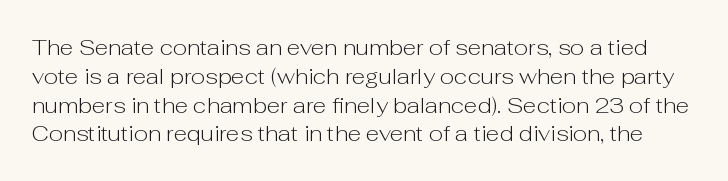
The image shows 22 px text type, upright; set normal line spacing (1.31x), normal letter spacing, not underlined.
